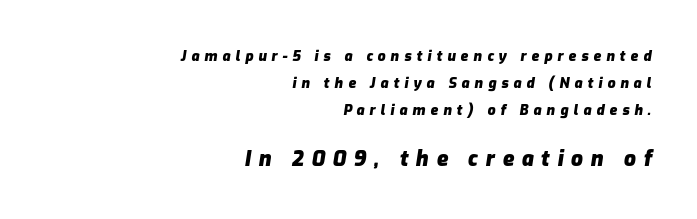
The image shows 21 px bold type, italic (leaning right); set right-aligned, loose line spacing (1.93x), unusually wide letter spacing (+0.36 em), not underlined; the second (bottom) block is 1.5x larger.
